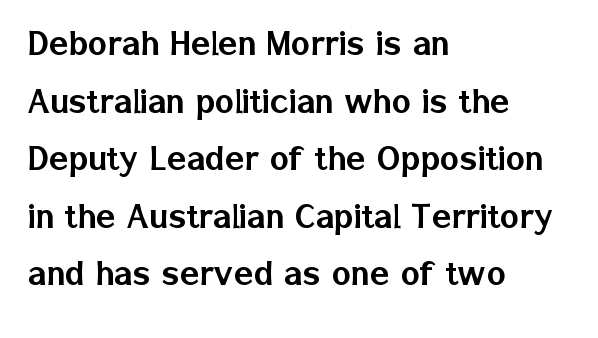
{"serif": "no", "italic": "no", "width": "normal", "stroke_contrast": "low", "x_height": "medium", "monospaced": "no", "underline": "no", "align": "left", "line_spacing": "normal", "line_spacing_ratio": 1.44, "letter_spacing": "normal", "letter_spacing_em": 0.0, "glyph_px": 40}
